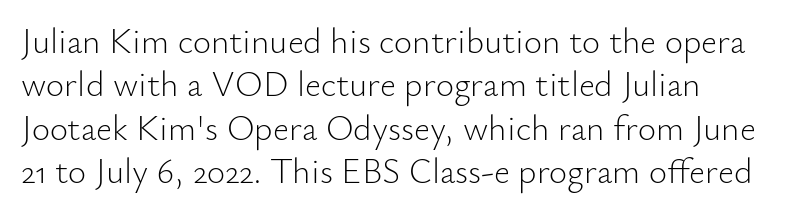
The face used here is proportionally spaced, like ordinary book or web type. The strokes are not fattened; the text isn't bold. Does the lettering tilt? It doesn't — this is upright. Default kerning and tracking; the words read as compact shapes.
